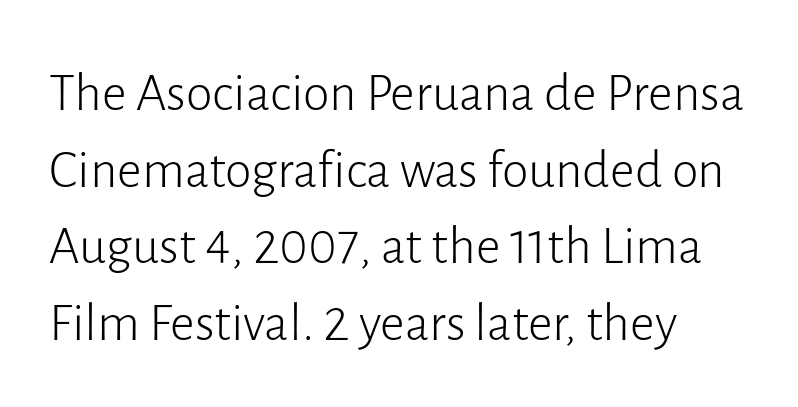
This sample keeps an unexceptional amount of space between lines. One-word summary of the alignment: left. Default kerning and tracking; the words read as compact shapes. Notice how the stems are strictly vertical — no italics here. Each letter's strokes conclude bluntly, with no projecting serifs.
